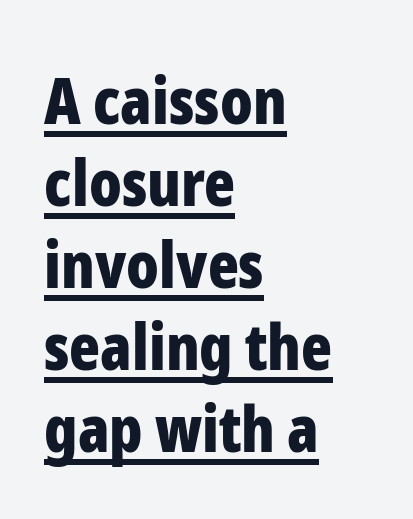
{"serif": "no", "italic": "no", "bold": "yes", "weight": "bold", "width": "condensed", "stroke_contrast": "low", "x_height": "medium", "monospaced": "no", "underline": "yes", "align": "left", "line_spacing": "normal", "line_spacing_ratio": 1.28, "letter_spacing": "normal", "letter_spacing_em": 0.0, "glyph_px": 64}
